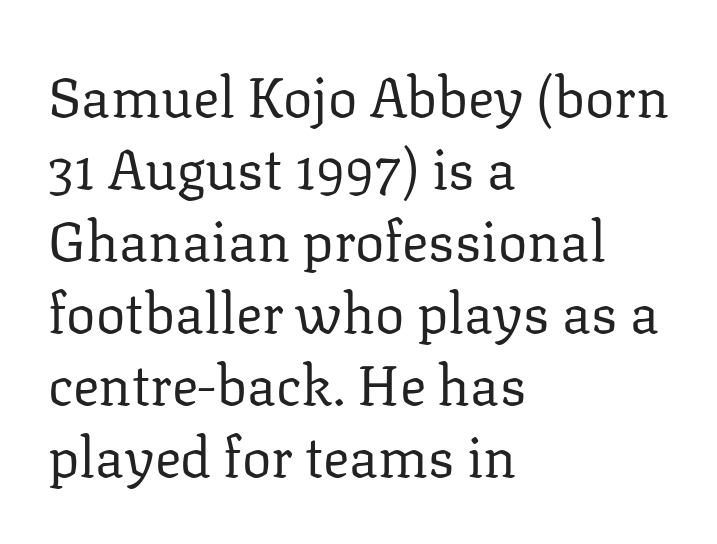
The image shows 55 px regular-weight serif type, upright; set left-aligned, normal line spacing (1.31x), normal letter spacing, not underlined; low stroke contrast and a medium x-height.
